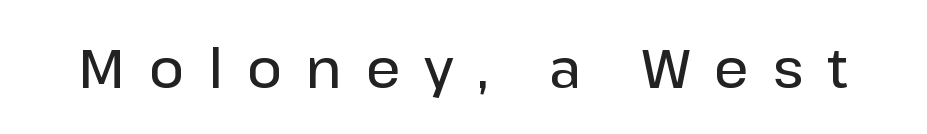
The image shows 54 px semibold sans-serif type, upright; set unusually wide letter spacing (+0.44 em), not underlined; low stroke contrast and a medium x-height.
